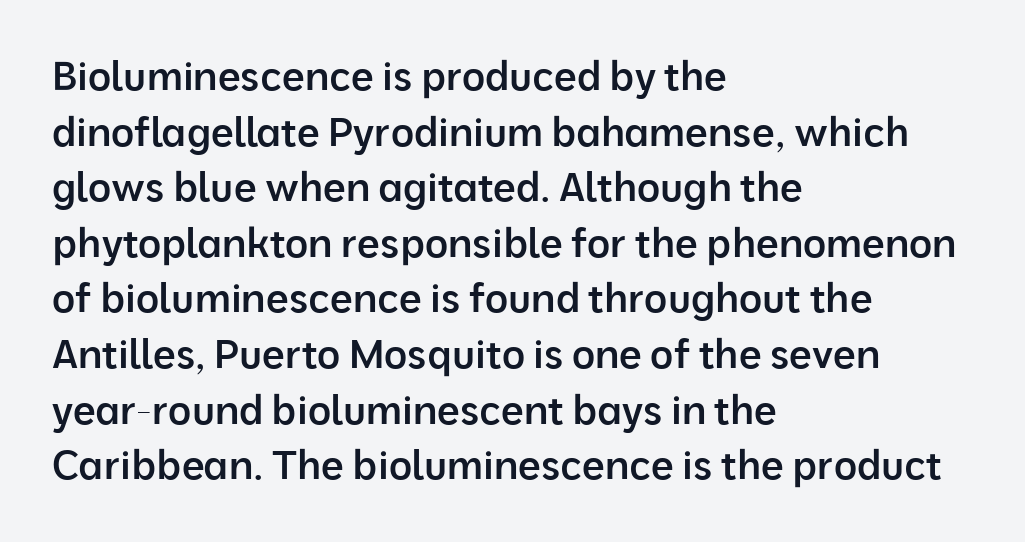
{"serif": "no", "italic": "no", "bold": "semi", "weight": "semibold", "width": "normal", "stroke_contrast": "low", "x_height": "medium", "monospaced": "no", "underline": "no", "align": "left", "line_spacing": "normal", "line_spacing_ratio": 1.39, "letter_spacing": "normal", "letter_spacing_em": 0.0, "glyph_px": 40}
